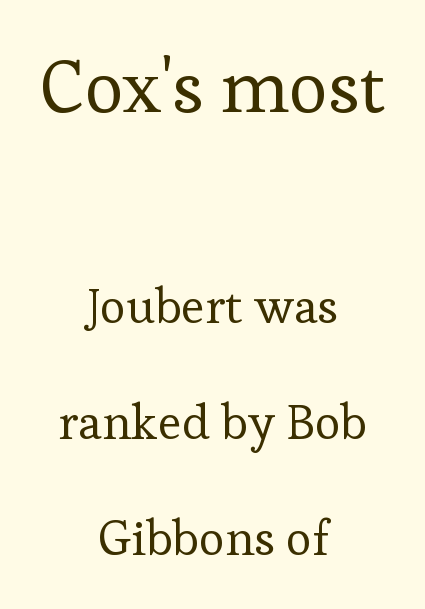
{"serif": "yes", "italic": "no", "bold": "no", "weight": "regular", "width": "normal", "stroke_contrast": "low", "x_height": "medium", "monospaced": "no", "underline": "no", "align": "center", "line_spacing": "loose", "line_spacing_ratio": 2.37, "letter_spacing": "normal", "letter_spacing_em": 0.0, "larger_block": "first", "size_ratio": 1.51, "glyph_px": 74}
